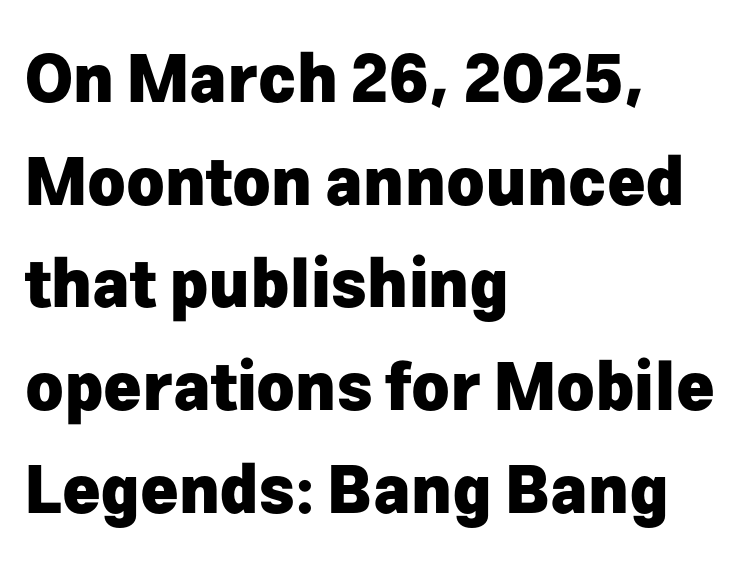
The image shows 65 px heavy sans-serif type, upright; set left-aligned, normal line spacing (1.58x), normal letter spacing, not underlined; low stroke contrast and a medium x-height.
